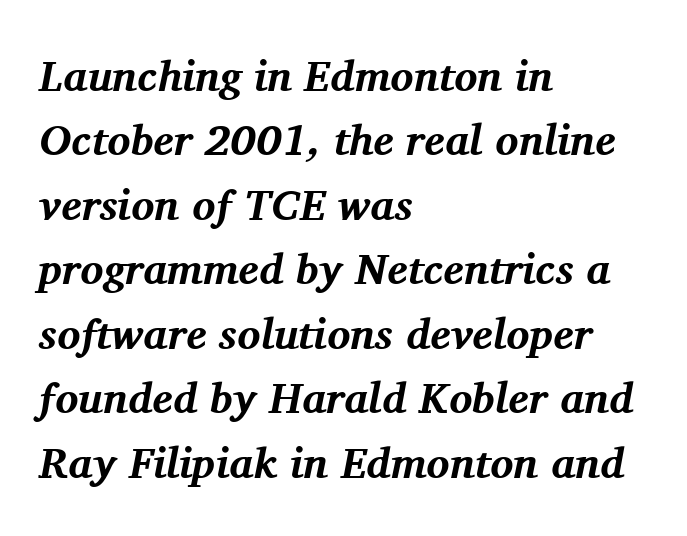
The image shows 43 px bold serif type, italic (leaning right); set left-aligned, normal line spacing (1.5x), normal letter spacing, not underlined; medium stroke contrast and a medium x-height.
